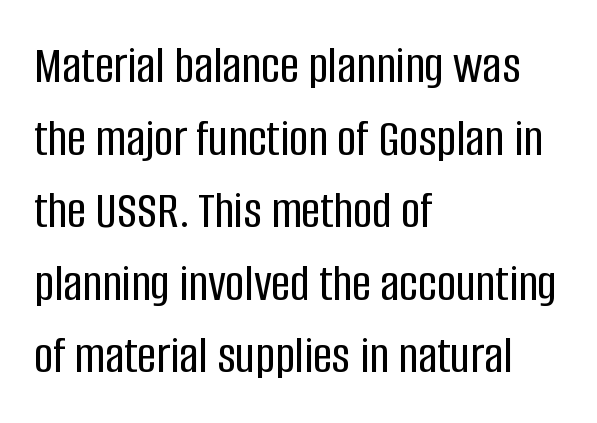
The rendering uses natural spacing where letterforms have individual widths. This is roman type, the default non-slanted kind. The typesetter chose a ragged-right arrangement here. This is sans-serif lettering, the kind often seen on screens and signage. The letterforms sit shoulder to shoulder at normal distance.
